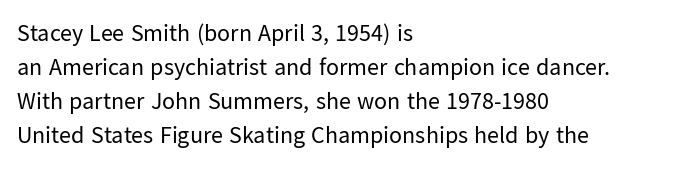
{"italic": "no", "bold": "no", "underline": "no", "align": "left", "line_spacing": "normal", "line_spacing_ratio": 1.41, "letter_spacing": "normal", "letter_spacing_em": 0.0, "glyph_px": 24}
